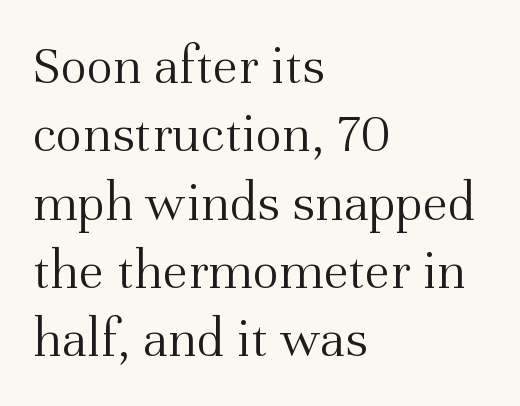
Q: Is the text bold? A: No.
Q: Is the text italic (slanted)? A: No, it is upright.
Q: Is the typeface a serif or a sans-serif typeface? A: Serif.
Q: Is the text underlined? A: No.
Q: How is the paragraph aligned? A: Left-aligned.
Q: Is the spacing between letters normal or unusually wide? A: Normal.
Q: Width (condensed, normal, or wide)? A: Normal.
Q: Stroke contrast? A: Medium.
Q: x-height? A: Medium.
Q: Monospaced? A: No.
